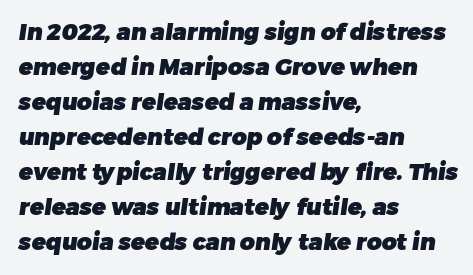
{"bold": "yes", "underline": "no", "align": "left", "line_spacing": "normal", "line_spacing_ratio": 1.52, "letter_spacing": "normal", "letter_spacing_em": 0.0, "glyph_px": 23}
